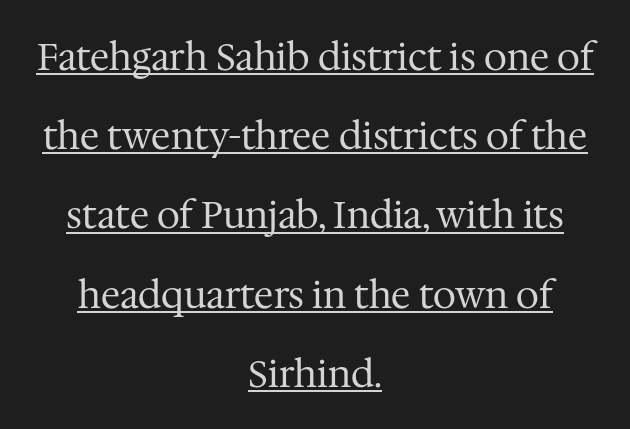
The image shows 37 px regular-weight serif type, upright; set centered, loose line spacing (2.14x), normal letter spacing, underlined; medium stroke contrast and a medium x-height.
